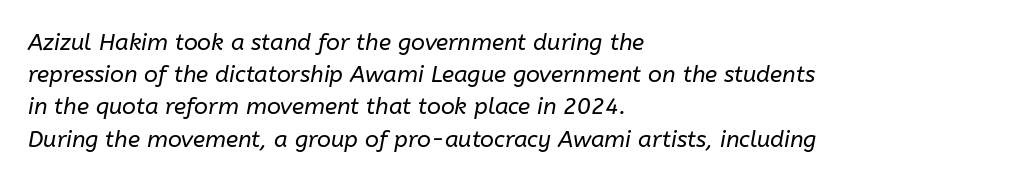
The image shows 23 px text type, italic (leaning right); set left-aligned, normal line spacing (1.4x), normal letter spacing, not underlined.
